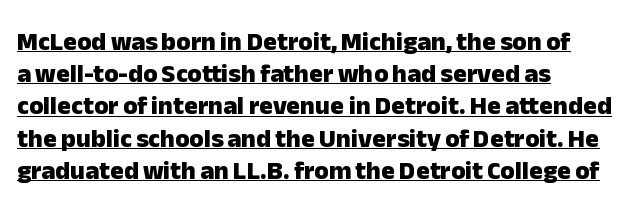
Visually the block forms a straight wall on the left and a jagged coastline on the right. Check the space under the baseline: a stroke is drawn there. Caption: standard tracking, unaltered. You can tell it's not italic because the verticals are truly vertical. Heavy, bold letterforms.
